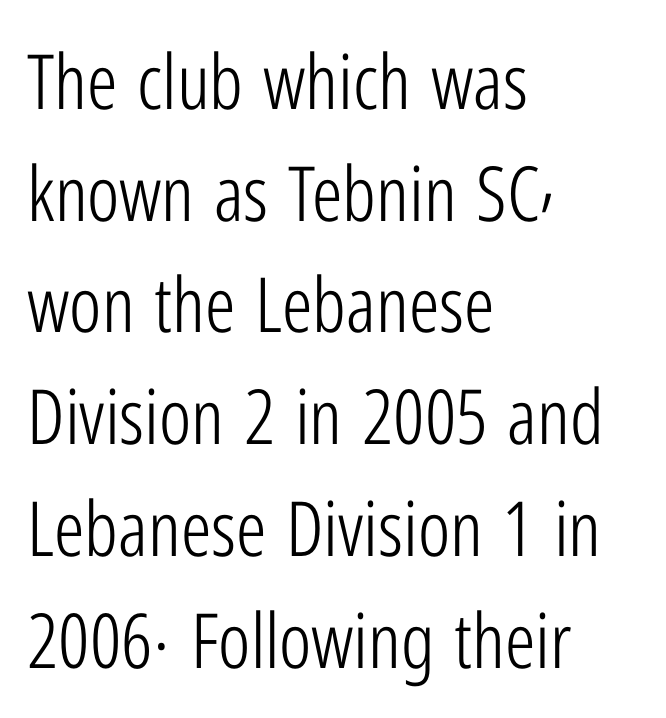
{"serif": "no", "italic": "no", "bold": "no", "weight": "light", "width": "condensed", "stroke_contrast": "low", "x_height": "medium", "monospaced": "no", "underline": "no", "align": "left", "line_spacing": "normal", "line_spacing_ratio": 1.47, "letter_spacing": "normal", "letter_spacing_em": 0.0, "glyph_px": 76}
